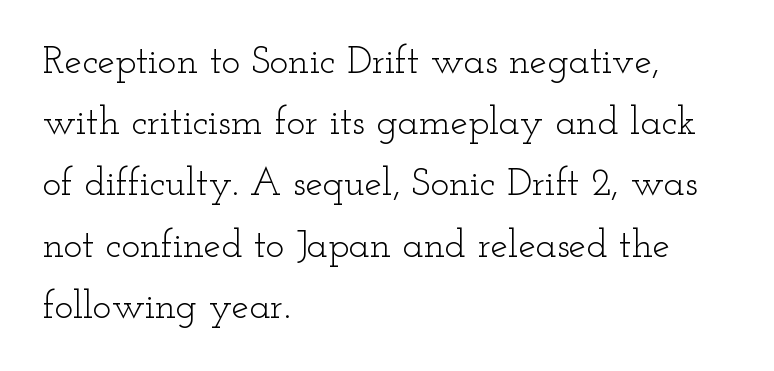
The image shows 39 px light, wide serif type, upright; set left-aligned, normal line spacing (1.57x), normal letter spacing, not underlined; low stroke contrast and a small x-height.
